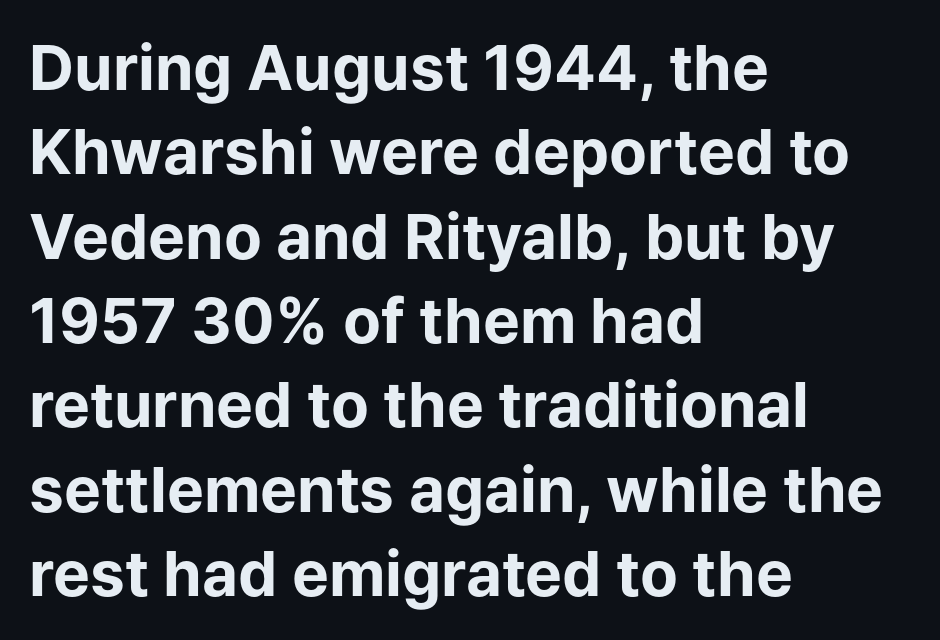
The image shows 62 px bold sans-serif type, upright; set left-aligned, normal line spacing (1.36x), normal letter spacing, not underlined; low stroke contrast and a medium x-height.
